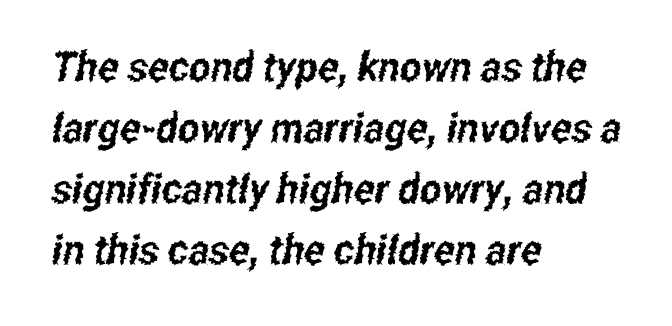
The image shows 41 px condensed sans-serif type; set left-aligned, normal line spacing (1.49x), normal letter spacing, not underlined; low stroke contrast and a medium x-height.
